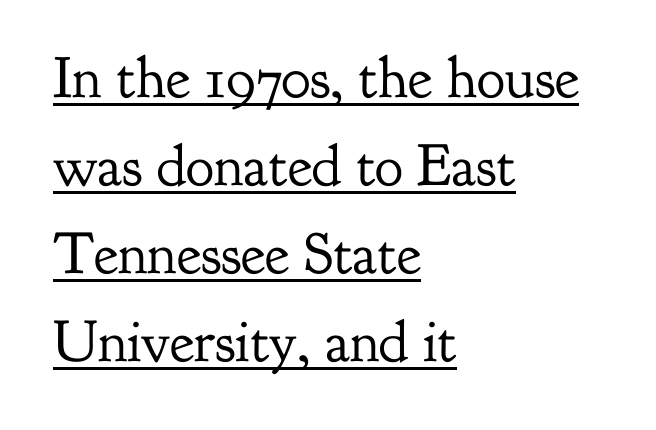
Q: Is the text bold? A: No.
Q: Is the text italic (slanted)? A: No, it is upright.
Q: Is the typeface a serif or a sans-serif typeface? A: Serif.
Q: Is the text underlined? A: Yes.
Q: How is the paragraph aligned? A: Left-aligned.
Q: Is the spacing between letters normal or unusually wide? A: Normal.
Q: Is the spacing between lines tight, normal or loose? A: Normal.
Q: Width (condensed, normal, or wide)? A: Normal.
Q: Stroke contrast? A: Low.
Q: x-height? A: Small.
Q: Monospaced? A: No.
